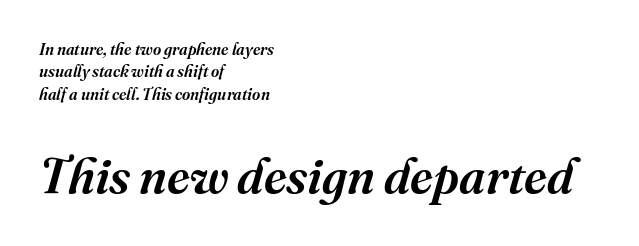
It's the slanting kind of type. What's the leading like? Ordinary, nothing unusual. This is serif lettering, the kind often seen in printed books. The zone under the glyphs is completely vacant. Varying glyph widths throughout — classic text-font behaviour.
